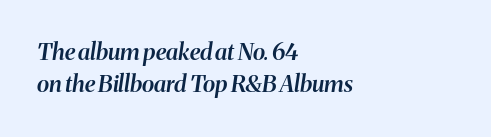
Q: Is the text bold? A: Semi-bold.
Q: Is the text italic (slanted)? A: Yes, it leans right by about 8 degrees.
Q: Is the text underlined? A: No.
Q: How is the paragraph aligned? A: Left-aligned.
Q: Is the spacing between letters normal or unusually wide? A: Normal.
Q: Is the spacing between lines tight, normal or loose? A: Normal.
